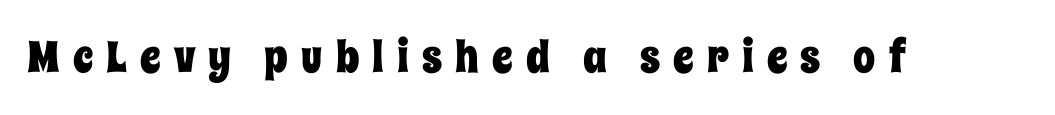
Looks like regular typesetting: each glyph gets only the width it needs. The typography opts for an upright posture over an oblique one. The foot of each line stays bare and open. Loose tracking; the words dissolve into strings of separated letters.
